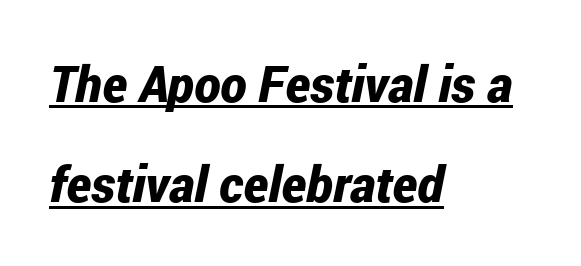
Q: Is the text bold? A: Yes.
Q: Is the text italic (slanted)? A: Yes, it leans right by about 12 degrees.
Q: Is the text underlined? A: Yes.
Q: How is the paragraph aligned? A: Left-aligned.
Q: Is the spacing between letters normal or unusually wide? A: Normal.
Q: Is the spacing between lines tight, normal or loose? A: Loose.
Q: Width (condensed, normal, or wide)? A: Condensed.
Q: Stroke contrast? A: Low.
Q: x-height? A: Medium.
Q: Monospaced? A: No.
